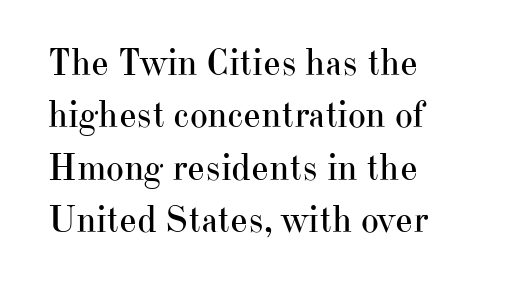
Q: Is the text bold? A: No.
Q: Is the text italic (slanted)? A: No, it is upright.
Q: Is the typeface a serif or a sans-serif typeface? A: Serif.
Q: Is the text underlined? A: No.
Q: How is the paragraph aligned? A: Left-aligned.
Q: Is the spacing between letters normal or unusually wide? A: Normal.
Q: Is the spacing between lines tight, normal or loose? A: Normal.
Q: Width (condensed, normal, or wide)? A: Normal.
Q: Stroke contrast? A: High.
Q: x-height? A: Small.
Q: Monospaced? A: No.
